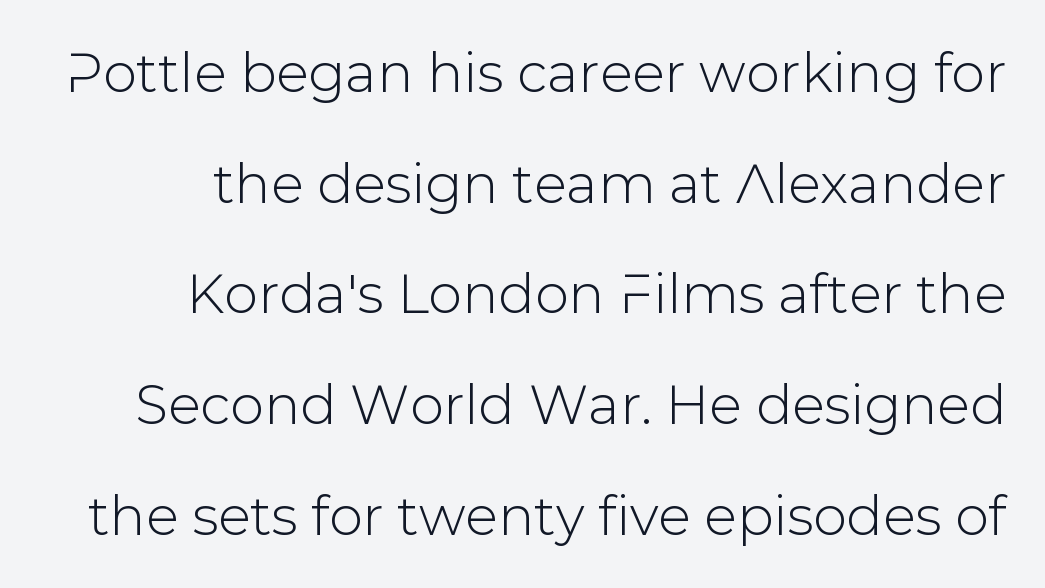
The paragraph has a hard right edge and a soft left edge. This is the regular roman posture of the typeface. These lines are composed in type without serifs. Honestly, the rows look like they've been pulled way apart.
